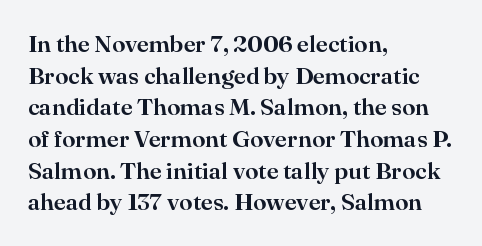
The image shows 24 px text type, upright; set left-aligned, normal line spacing (1.32x), normal letter spacing, not underlined.
